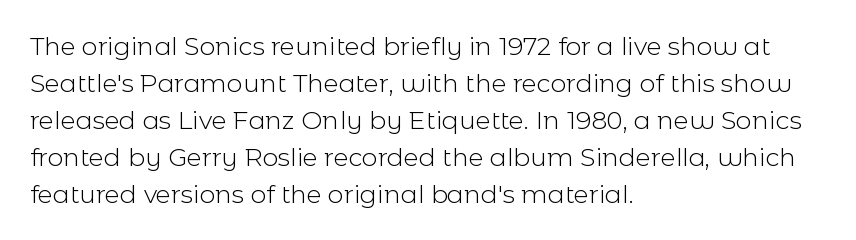
The image shows 25 px text type, upright; set left-aligned, normal line spacing (1.48x), normal letter spacing, not underlined.
